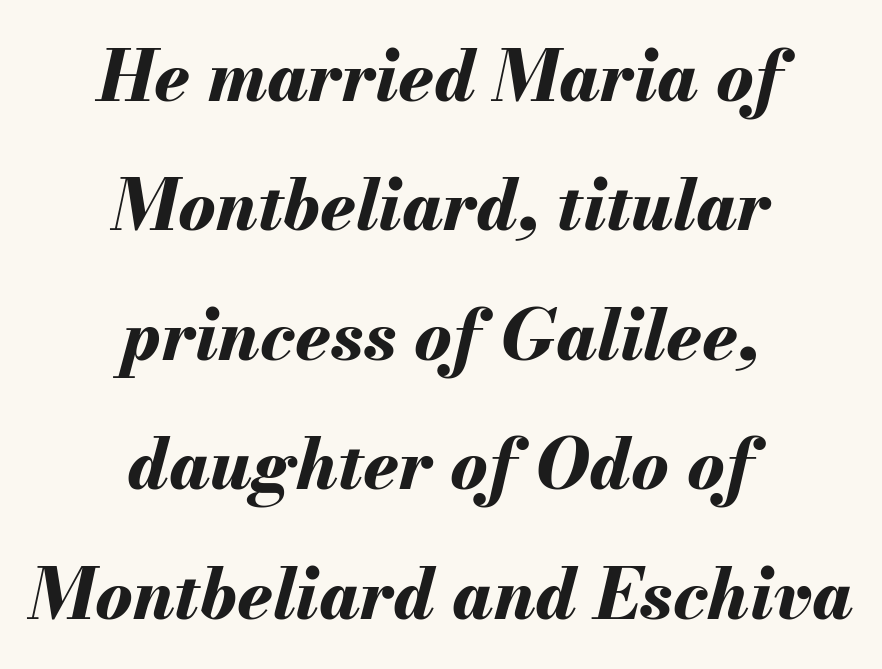
Q: Is the text bold? A: Yes.
Q: Is the text italic (slanted)? A: Yes, it leans right by about 13 degrees.
Q: Is the text underlined? A: No.
Q: How is the paragraph aligned? A: Centered.
Q: Is the spacing between letters normal or unusually wide? A: Normal.
Q: Width (condensed, normal, or wide)? A: Normal.
Q: Stroke contrast? A: Medium.
Q: x-height? A: Small.
Q: Monospaced? A: No.
